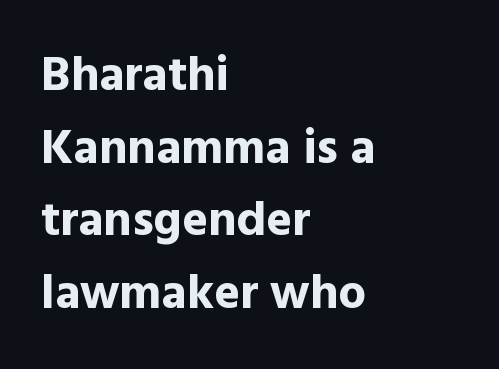
The image shows 49 px bold sans-serif type, upright; set left-aligned, normal line spacing (1.48x), normal letter spacing, not underlined; a medium x-height.
